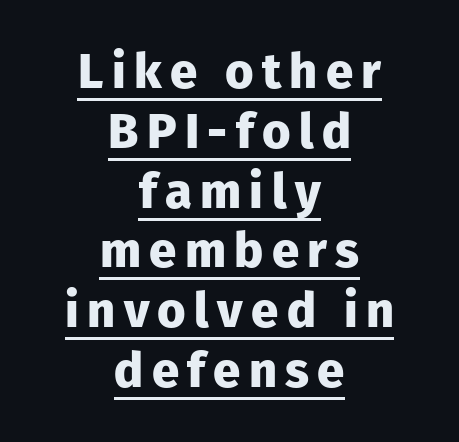
A typographer would call this underscored text. The lines in this sample share a center point and differ in where they start and stop. You'd pick this weight for a headline — it's a proper bold. This rendering employs a face without finishing strokes, i.e., a sans-serif. Spacing verdict: proportional, widths tailored to each character. The lettering stays uniformly vertical, giving the passage a roman look.
